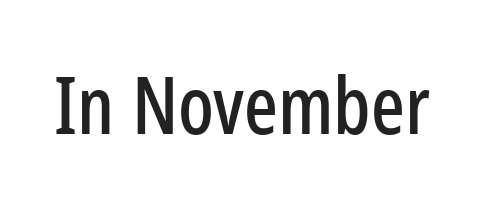
Honestly, the letter spacing is just normal — you wouldn't notice it. Letterform terminals end flat and unadorned throughout the passage. Each letter keeps its own natural width here, so spacing adapts to shape. Letters rest on an invisible, unmarked baseline. This sample uses an upright cut, with every glyph sitting square on the baseline.
